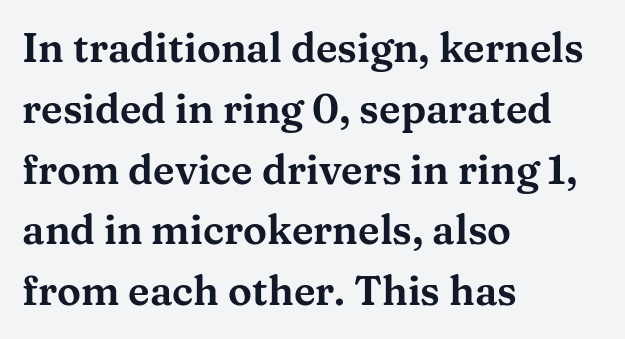
{"serif": "yes", "italic": "no", "width": "wide", "stroke_contrast": "medium", "x_height": "medium", "monospaced": "no", "underline": "no", "align": "left", "line_spacing": "normal", "line_spacing_ratio": 1.52, "letter_spacing": "normal", "letter_spacing_em": 0.0, "glyph_px": 40}
